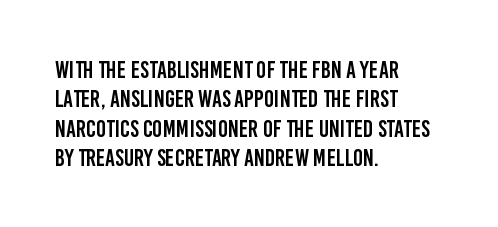
{"italic": "no", "underline": "no", "align": "left", "line_spacing_ratio": 1.22, "letter_spacing": "normal", "letter_spacing_em": 0.0, "glyph_px": 24}
